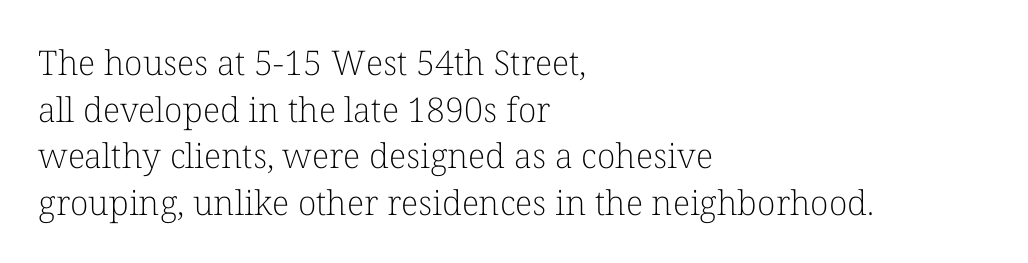
A typesetter would call this proportional, since set widths differ per character. Does the leading feel generous? No, just average. The face used here is rendered with its standard letterfit. Caption: face not bold, strokes unweighted. Each line starts at the same left margin while the right side varies. If you drew a line through each stem, it would be perfectly vertical.
